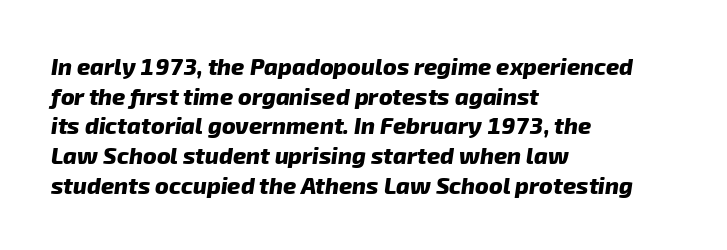
The image shows 23 px bold type; set left-aligned, normal line spacing (1.29x), normal letter spacing, not underlined.
